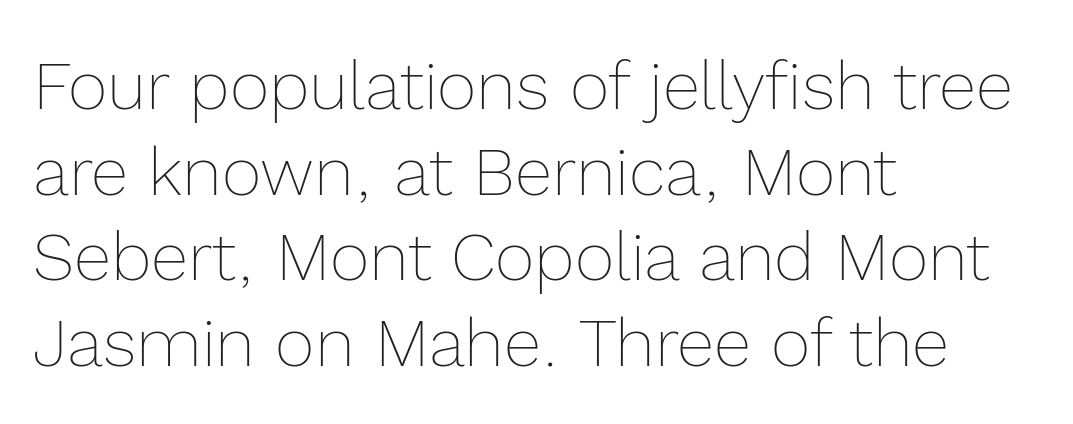
{"italic": "no", "bold": "no", "weight": "thin", "width": "normal", "x_height": "medium", "monospaced": "no", "underline": "no", "align": "left", "line_spacing": "normal", "line_spacing_ratio": 1.26, "letter_spacing": "normal", "letter_spacing_em": 0.0, "glyph_px": 68}
